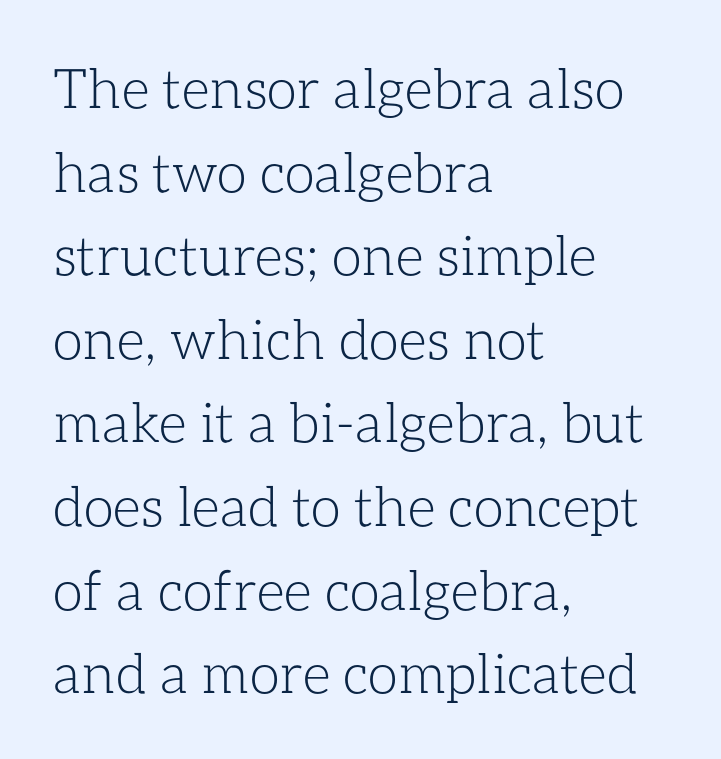
{"italic": "no", "bold": "no", "weight": "light", "width": "normal", "stroke_contrast": "low", "x_height": "medium", "monospaced": "no", "underline": "no", "align": "left", "line_spacing": "normal", "line_spacing_ratio": 1.52, "letter_spacing": "normal", "letter_spacing_em": 0.0, "glyph_px": 55}
